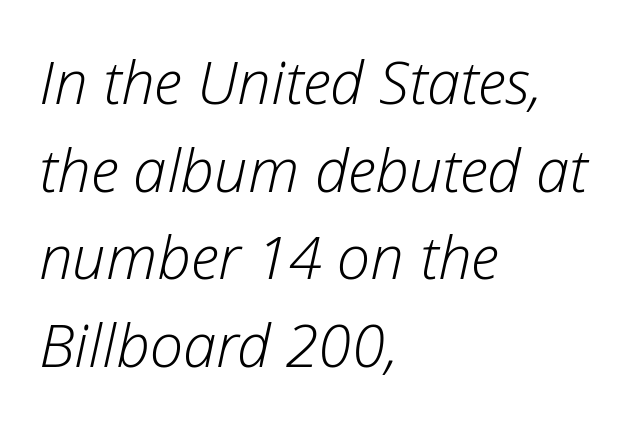
Q: Is the text bold? A: No.
Q: Is the text italic (slanted)? A: Yes, it leans right by about 12 degrees.
Q: Is the text underlined? A: No.
Q: How is the paragraph aligned? A: Left-aligned.
Q: Is the spacing between letters normal or unusually wide? A: Normal.
Q: Is the spacing between lines tight, normal or loose? A: Normal.
Q: Width (condensed, normal, or wide)? A: Normal.
Q: Stroke contrast? A: Low.
Q: x-height? A: Medium.
Q: Monospaced? A: No.
